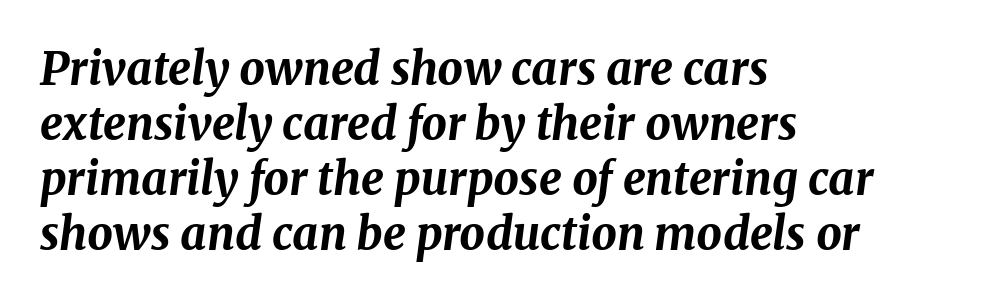
Q: Is the text bold? A: Yes.
Q: Is the text italic (slanted)? A: Yes, it leans right by about 8 degrees.
Q: Is the text underlined? A: No.
Q: How is the paragraph aligned? A: Left-aligned.
Q: Is the spacing between letters normal or unusually wide? A: Normal.
Q: Width (condensed, normal, or wide)? A: Normal.
Q: Stroke contrast? A: Medium.
Q: x-height? A: Medium.
Q: Monospaced? A: No.
